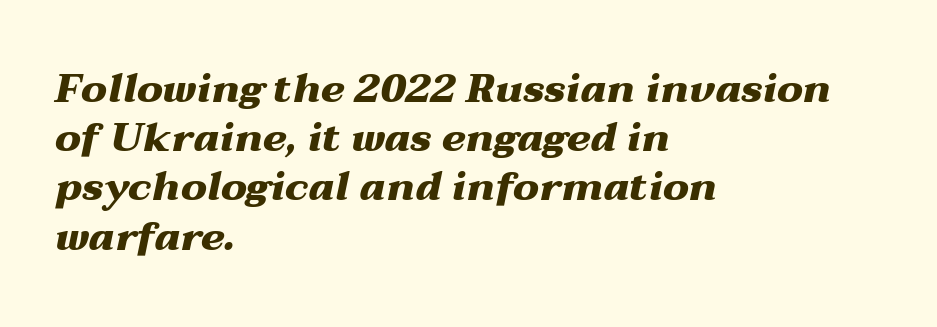
The image shows 40 px heavy, wide type, italic (leaning right); set left-aligned, line spacing 1.23x, normal letter spacing, not underlined; medium stroke contrast and a medium x-height.
